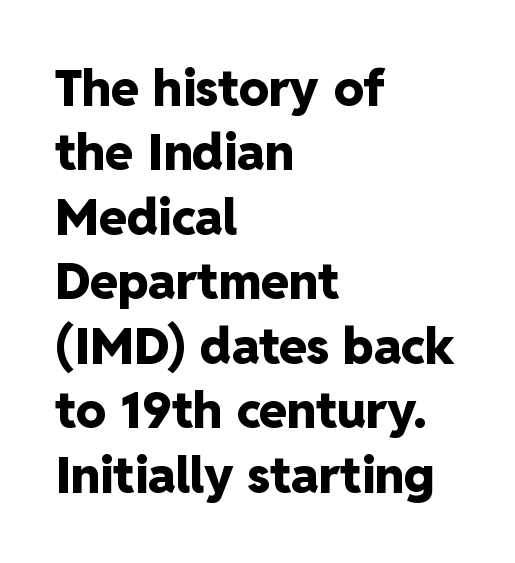
{"serif": "no", "italic": "no", "bold": "yes", "weight": "heavy", "width": "normal", "stroke_contrast": "low", "x_height": "medium", "monospaced": "no", "underline": "no", "align": "left", "line_spacing": "normal", "line_spacing_ratio": 1.29, "letter_spacing": "normal", "letter_spacing_em": 0.0, "glyph_px": 50}
